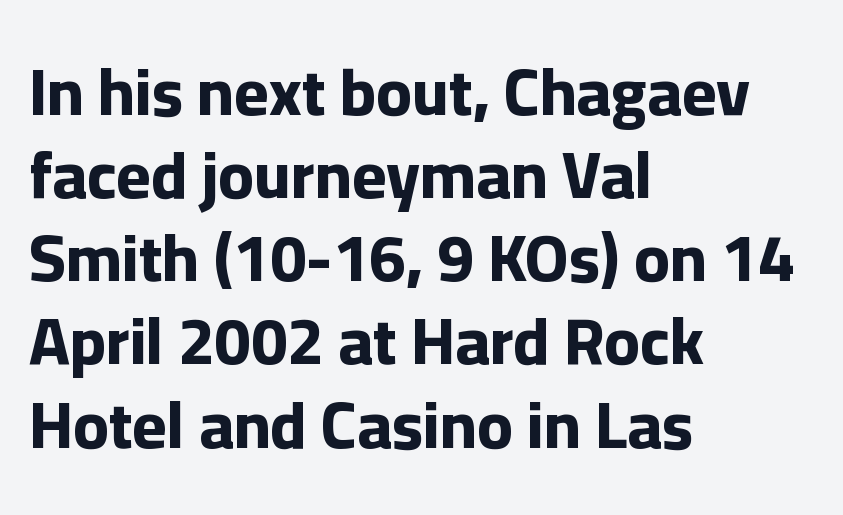
The image shows 66 px bold sans-serif type, upright; set left-aligned, normal line spacing (1.26x), normal letter spacing, not underlined; low stroke contrast and a medium x-height.
